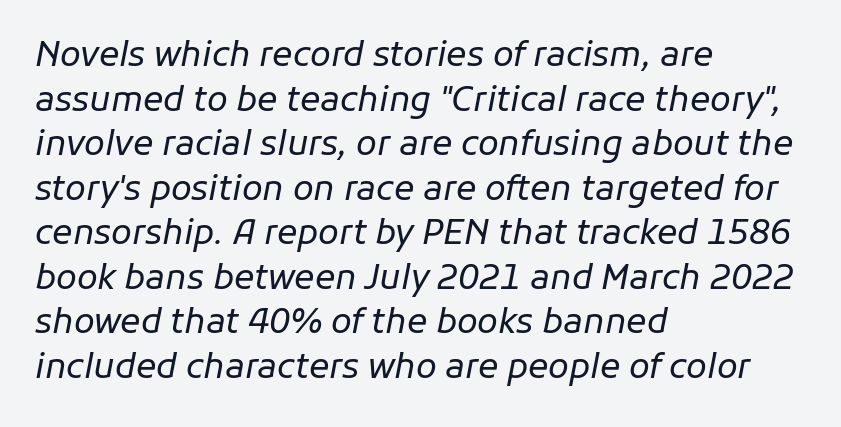
{"italic": "yes", "lean": "right", "slant_degrees": 11, "bold": "no", "weight": "regular", "width": "normal", "stroke_contrast": "low", "x_height": "medium", "monospaced": "no", "underline": "no", "align": "left", "line_spacing": "normal", "line_spacing_ratio": 1.31, "letter_spacing": "normal", "letter_spacing_em": 0.0, "glyph_px": 34}
